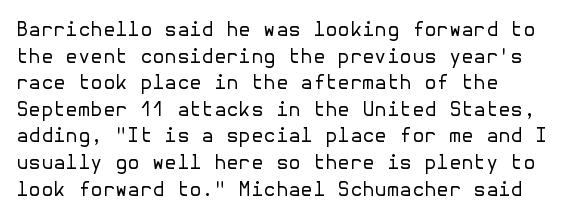
{"italic": "no", "bold": "no", "underline": "no", "align": "left", "line_spacing": "normal", "line_spacing_ratio": 1.33, "letter_spacing": "normal", "letter_spacing_em": 0.0, "glyph_px": 20}
